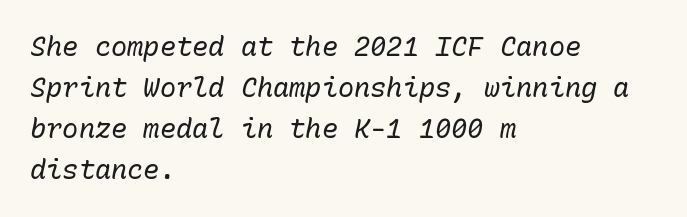
The image shows 27 px text type, italic (leaning right); set left-aligned, normal line spacing (1.52x), normal letter spacing, not underlined.
